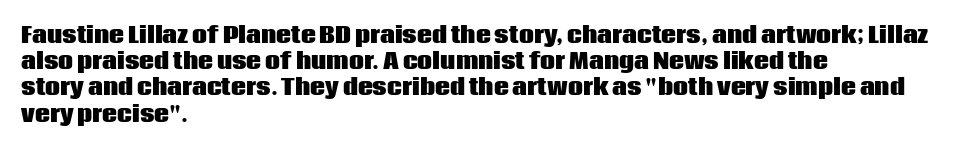
Q: Is the text bold? A: Yes.
Q: Is the text italic (slanted)? A: No, it is upright.
Q: Is the text underlined? A: No.
Q: How is the paragraph aligned? A: Left-aligned.
Q: Is the spacing between letters normal or unusually wide? A: Normal.
Q: Is the spacing between lines tight, normal or loose? A: Normal.
